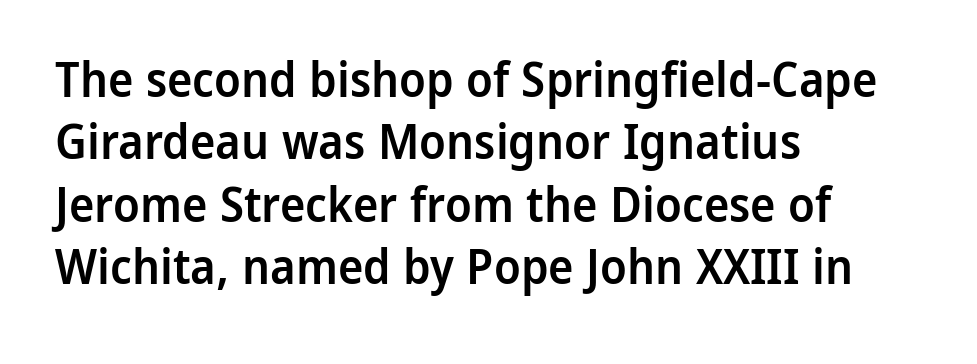
Is the letter spacing exaggerated? No — it looks like the ordinary default. Underlining? Definitely not there. Line starts are locked; line ends wander. Moderately thickened strokes mark this as semibold type.
